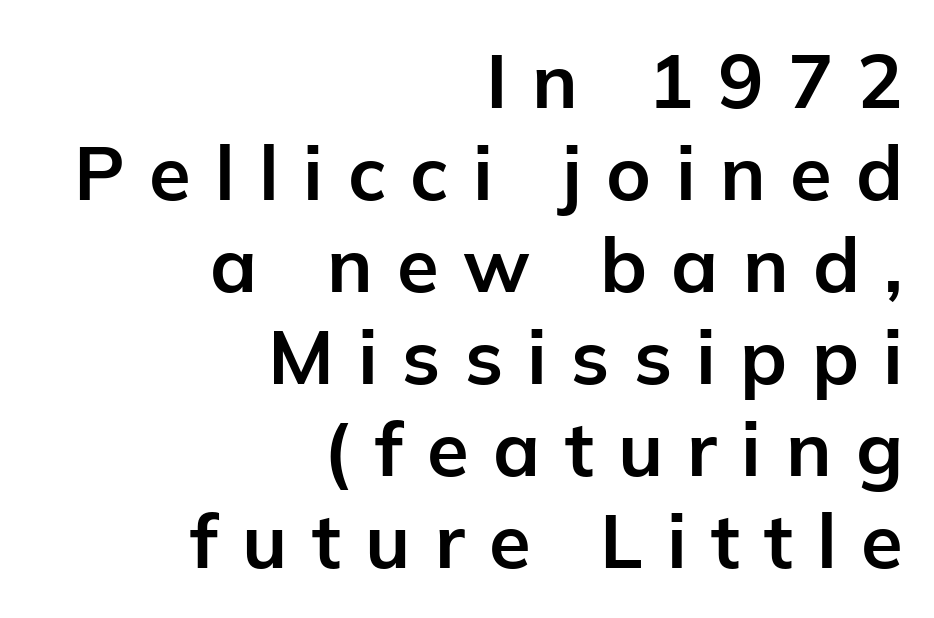
{"serif": "no", "italic": "no", "bold": "yes", "weight": "bold", "width": "normal", "stroke_contrast": "low", "x_height": "medium", "monospaced": "no", "underline": "no", "align": "right", "line_spacing_ratio": 1.21, "letter_spacing": "wide", "letter_spacing_em": 0.32, "glyph_px": 76}
